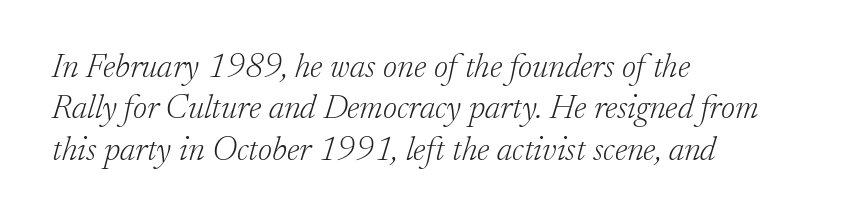
{"serif": "yes", "italic": "yes", "lean": "right", "slant_degrees": 17, "bold": "no", "weight": "light", "width": "normal", "stroke_contrast": "low", "x_height": "small", "monospaced": "no", "underline": "no", "align": "left", "line_spacing_ratio": 1.22, "letter_spacing": "normal", "letter_spacing_em": 0.0, "glyph_px": 34}
